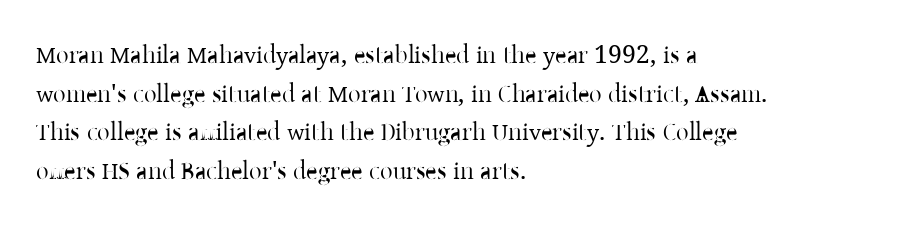
Q: Is the text bold? A: No.
Q: Is the text italic (slanted)? A: No, it is upright.
Q: Is the text underlined? A: No.
Q: How is the paragraph aligned? A: Left-aligned.
Q: Is the spacing between letters normal or unusually wide? A: Normal.
Q: Is the spacing between lines tight, normal or loose? A: Normal.
